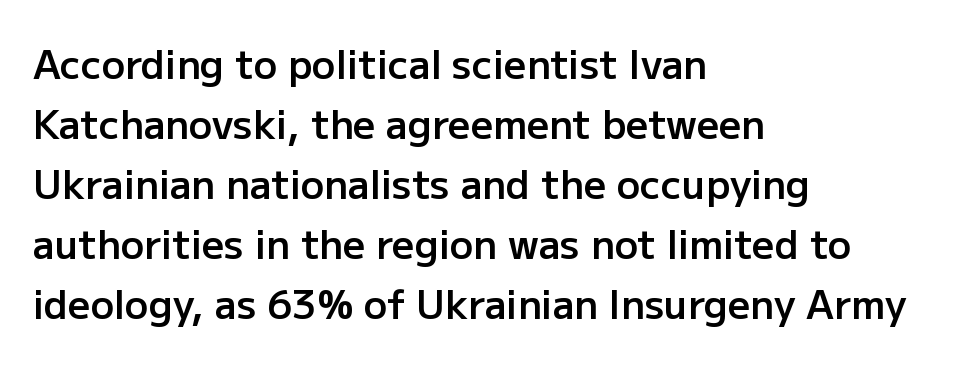
Notice how descenders clear the ascenders below comfortably — that's standard leading. A sans-serif font was chosen for this passage. The passage shown is semibold, sitting just below true bold. This is roman type, the default non-slanted kind. Each row of text sits above clean, open space. Glyph-to-glyph distance matches everyday printed text.
